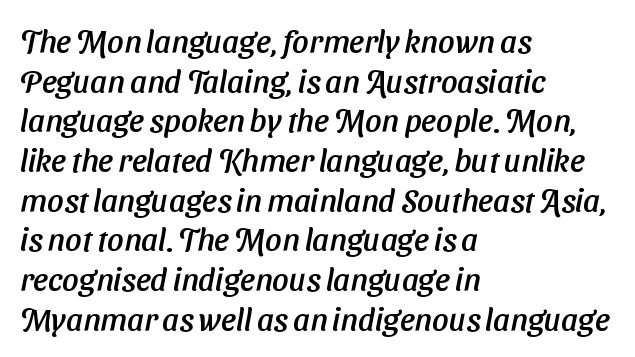
The image shows 32 px sans-serif type; set left-aligned, line spacing 1.24x, normal letter spacing, not underlined; low stroke contrast and a medium x-height.
